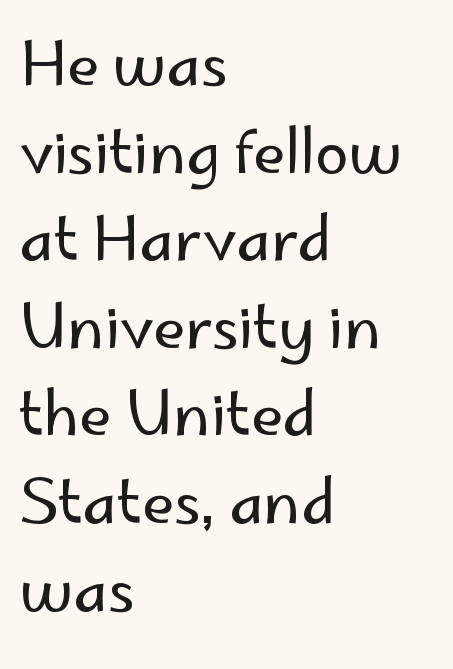
This reads as an unemphasized weight, regular at the heaviest. What's the leading like? Ordinary, nothing unusual. A student would call this left alignment; a typographer would say flush left, rag right. Note the varied advance widths — an 'i' is clearly narrower than an 'm'. The foot of each line stays bare and open. The lettering holds an erect, upright posture throughout.
